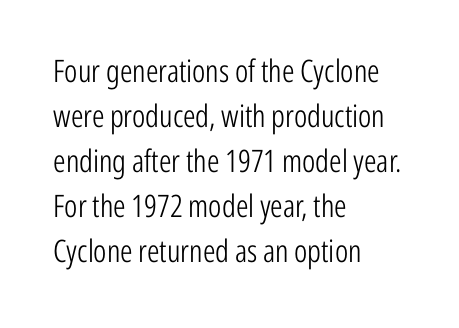
The image shows 31 px light, condensed sans-serif type, upright; set left-aligned, normal line spacing (1.45x), normal letter spacing, not underlined; low stroke contrast and a medium x-height.
